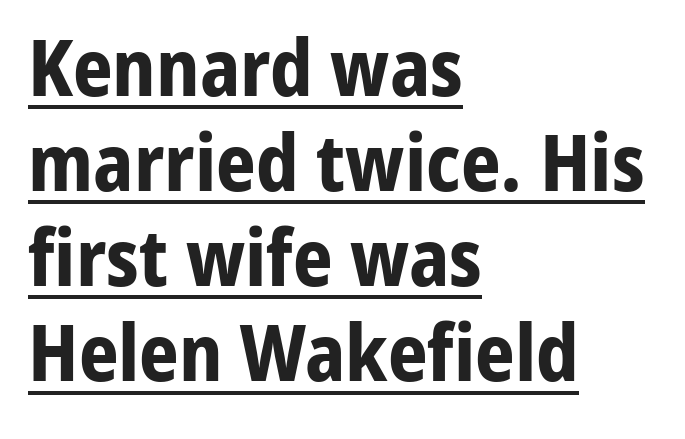
The image shows 78 px bold sans-serif type, upright; set left-aligned, line spacing 1.22x, normal letter spacing, underlined; low stroke contrast and a medium x-height.
